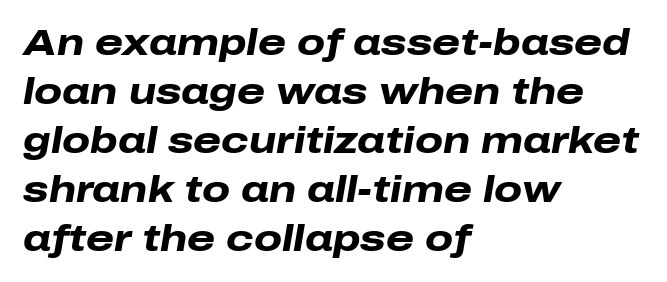
Q: Is the text bold? A: Yes.
Q: Is the text italic (slanted)? A: Yes, it leans right by about 10 degrees.
Q: Is the text underlined? A: No.
Q: How is the paragraph aligned? A: Left-aligned.
Q: Is the spacing between letters normal or unusually wide? A: Normal.
Q: Is the spacing between lines tight, normal or loose? A: Normal.
Q: Width (condensed, normal, or wide)? A: Wide.
Q: Stroke contrast? A: Low.
Q: x-height? A: Medium.
Q: Monospaced? A: No.
